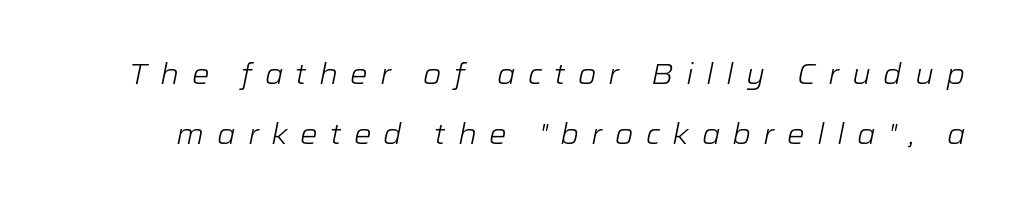
The image shows 28 px light, wide type, italic (leaning right); set loose line spacing (2.16x), unusually wide letter spacing (+0.44 em), not underlined; low stroke contrast and a medium x-height.
